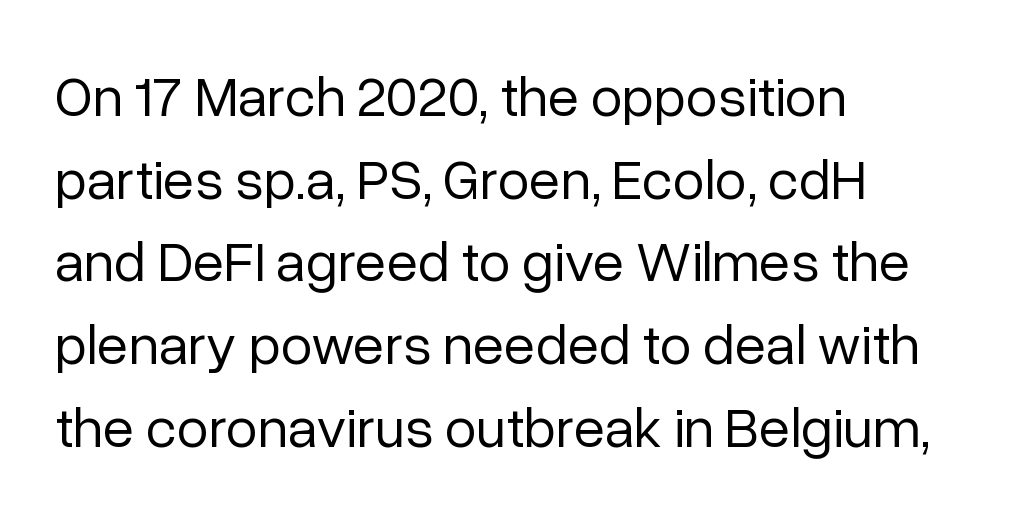
Q: Is the text bold? A: No.
Q: Is the text italic (slanted)? A: No, it is upright.
Q: Is the typeface a serif or a sans-serif typeface? A: Sans-serif.
Q: Is the text underlined? A: No.
Q: How is the paragraph aligned? A: Left-aligned.
Q: Is the spacing between letters normal or unusually wide? A: Normal.
Q: Is the spacing between lines tight, normal or loose? A: Normal.
Q: Width (condensed, normal, or wide)? A: Normal.
Q: Stroke contrast? A: Low.
Q: x-height? A: Medium.
Q: Monospaced? A: No.
